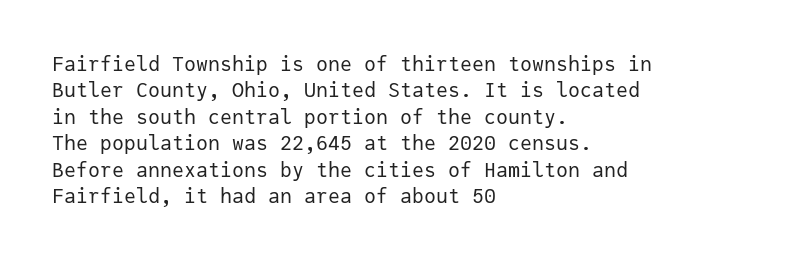
Q: Is the text bold? A: No.
Q: Is the text italic (slanted)? A: No, it is upright.
Q: Is the text underlined? A: No.
Q: How is the paragraph aligned? A: Left-aligned.
Q: Is the spacing between letters normal or unusually wide? A: Normal.
Q: Is the spacing between lines tight, normal or loose? A: Normal.
